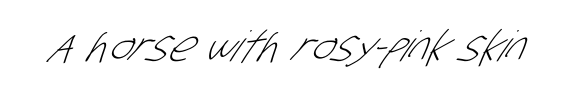
Unbolded letterforms with no extra heft. These lines are rendered in a variable-pitch font. In terms of letterform style, serifs are entirely absent. Honestly, the letter spacing is just normal — you wouldn't notice it. Decoration check: the copy has no underline.
